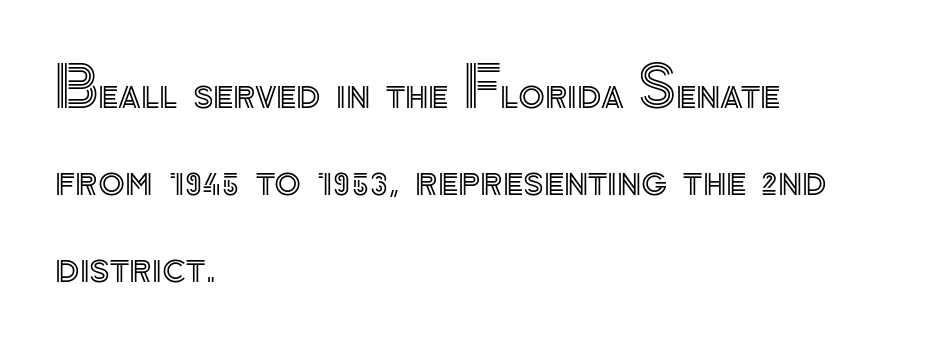
The image shows 55 px text type, upright; set left-aligned, normal line spacing (1.58x), normal letter spacing, not underlined; a small x-height.
